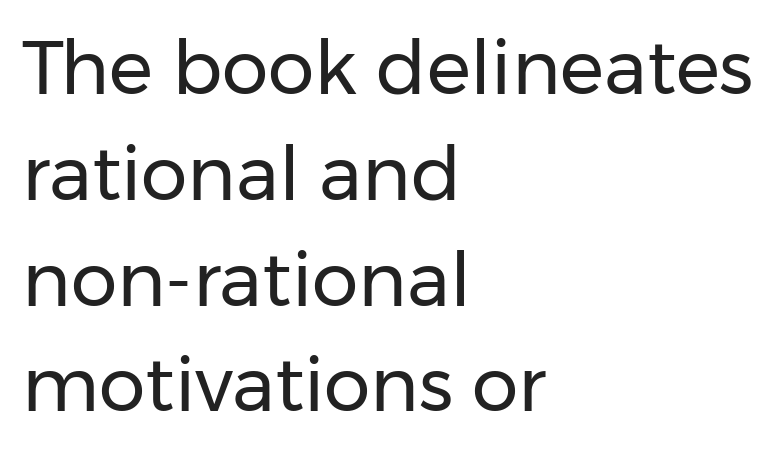
{"serif": "no", "italic": "no", "bold": "no", "weight": "regular", "width": "normal", "stroke_contrast": "low", "x_height": "medium", "monospaced": "no", "underline": "no", "align": "left", "line_spacing": "normal", "line_spacing_ratio": 1.43, "letter_spacing": "normal", "letter_spacing_em": 0.0, "glyph_px": 74}
